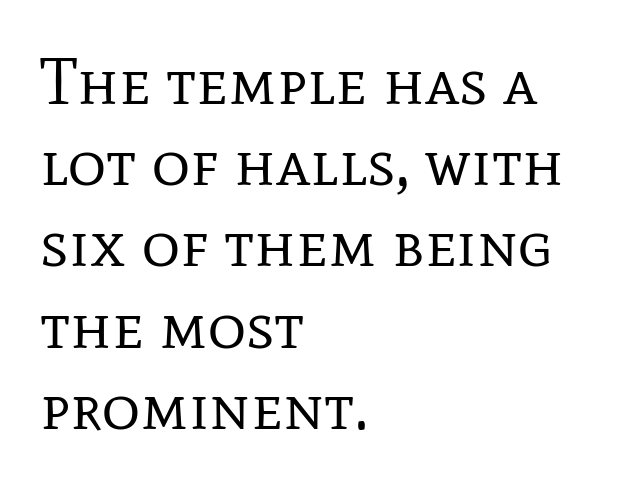
These lines stack with their left ends in a neat column. If you drew a line through each stem, it would be perfectly vertical. A serif font was chosen for this passage. Looks like regular typesetting: each glyph gets only the width it needs. What stands out about the letter spacing? Nothing — it is the standard amount. The strokes are not fattened; the text isn't bold.
